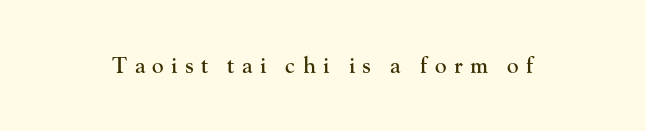
{"italic": "no", "underline": "no", "letter_spacing": "wide", "letter_spacing_em": 0.33, "glyph_px": 22}
